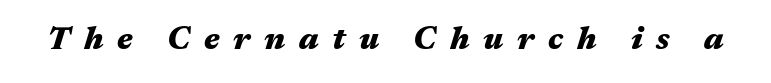
Decoration check: the copy has no underline. The rendering uses natural spacing where letterforms have individual widths. When letters slant like this, we call the style italic. The letters are bold, with thick, heavy strokes. The gaps between neighbouring characters are conspicuously large.
